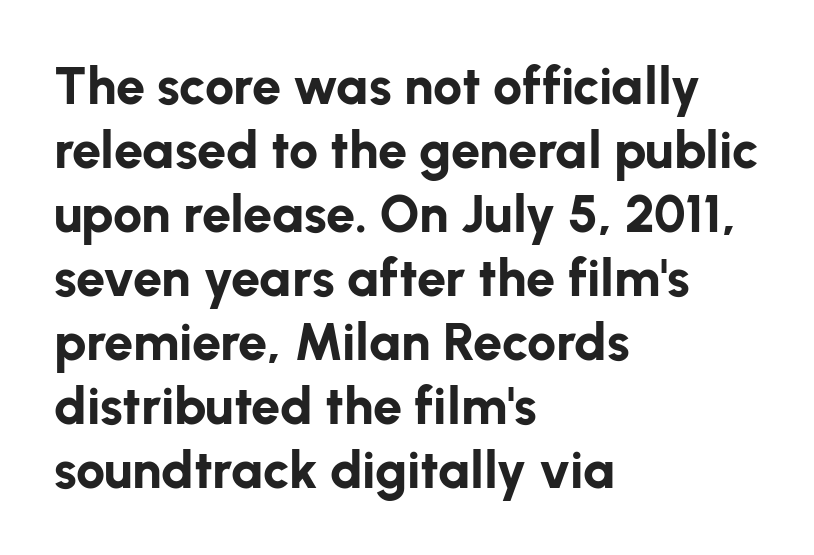
{"serif": "no", "italic": "no", "bold": "yes", "weight": "bold", "width": "normal", "stroke_contrast": "low", "x_height": "medium", "monospaced": "no", "underline": "no", "align": "left", "line_spacing_ratio": 1.23, "letter_spacing": "normal", "letter_spacing_em": 0.0, "glyph_px": 52}
